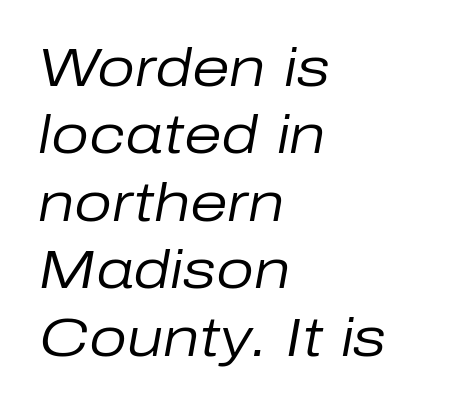
The image shows 54 px regular-weight type, italic (leaning right); set left-aligned, normal line spacing (1.25x), normal letter spacing, not underlined; low stroke contrast and a medium x-height.
